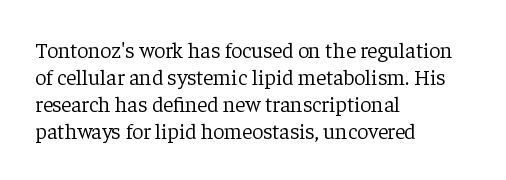
The image shows 22 px text type, upright; set left-aligned, line spacing 1.23x, normal letter spacing, not underlined.
